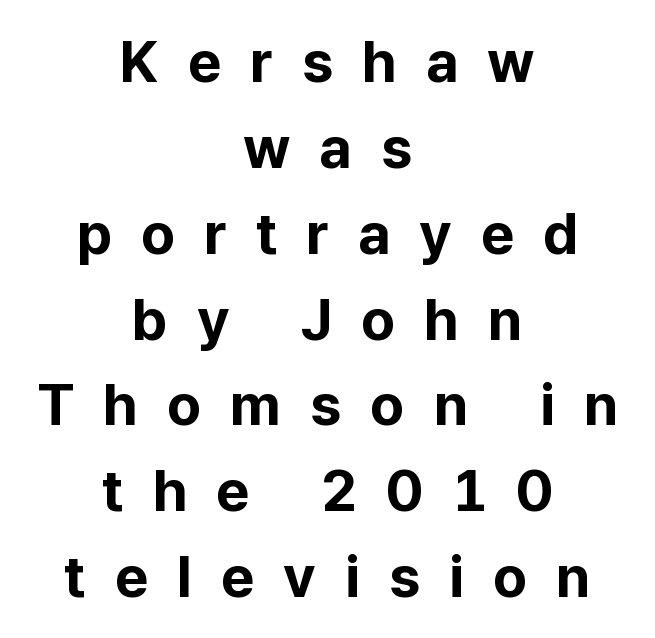
The image shows 58 px bold sans-serif type, upright; set centered, normal line spacing (1.48x), unusually wide letter spacing (+0.5 em), not underlined; low stroke contrast and a medium x-height.
